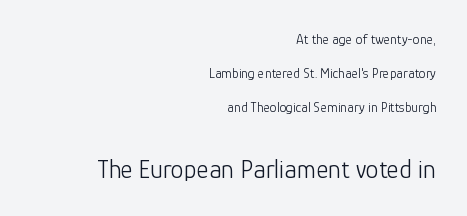
Q: Is the text bold? A: No.
Q: Is the text italic (slanted)? A: No, it is upright.
Q: Is the text underlined? A: No.
Q: How is the paragraph aligned? A: Right-aligned.
Q: Is the spacing between letters normal or unusually wide? A: Normal.
Q: Is the spacing between lines tight, normal or loose? A: Loose.
Q: Which block of text is set in a larger size, the first (top) or the second (bottom)? A: The second (bottom) one.
